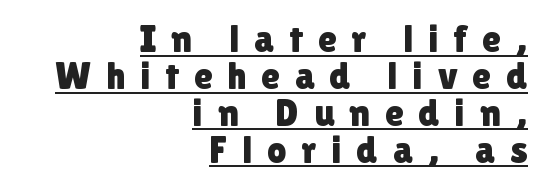
Does extra space separate the letters? Yes, quite a lot of it. This sample has the flowing, uneven cadence of proportional lettering. Cramped leading. The axis of the letterforms is exactly vertical. The compositor pushed each line to the right boundary. The lettering is marked with a stroke running underneath it.
